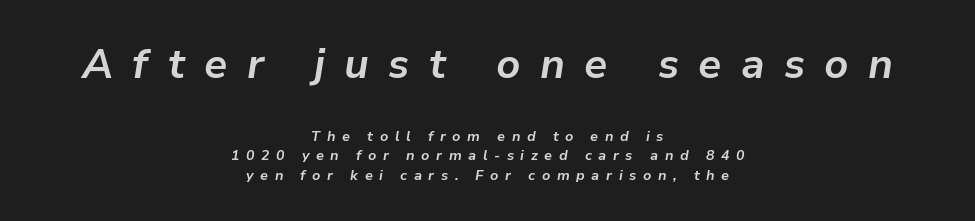
Q: Is the text bold? A: Yes.
Q: Is the text italic (slanted)? A: Yes, it leans right by about 9 degrees.
Q: Is the text underlined? A: No.
Q: How is the paragraph aligned? A: Centered.
Q: Is the spacing between letters normal or unusually wide? A: Unusually wide.
Q: Is the spacing between lines tight, normal or loose? A: Normal.
Q: Which block of text is set in a larger size, the first (top) or the second (bottom)? A: The first (top) one.
Q: Width (condensed, normal, or wide)? A: Normal.
Q: Stroke contrast? A: Low.
Q: x-height? A: Medium.
Q: Monospaced? A: No.
